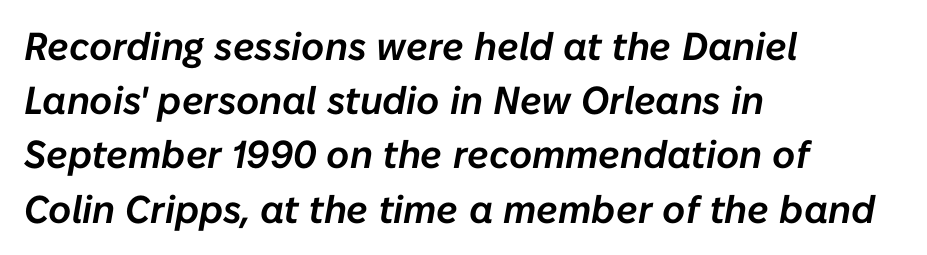
The image shows 39 px text type, italic (leaning right); set left-aligned, normal line spacing (1.39x), normal letter spacing, not underlined; low stroke contrast and a medium x-height.
